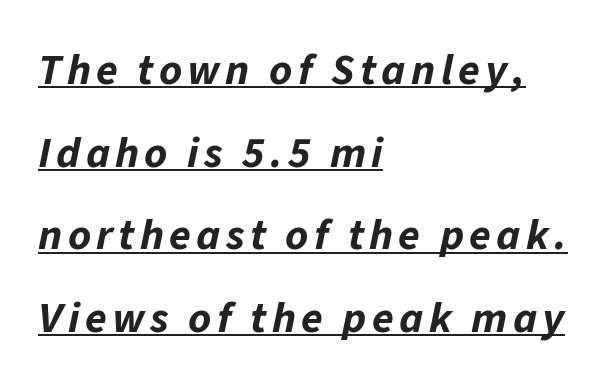
The passage shown is underscored from start to finish. The passage shown is typed in a proportional face where columns would drift. As a designer I'd log this as weight 700, bold. This rendering uses left alignment, leaving the right contour irregular.
